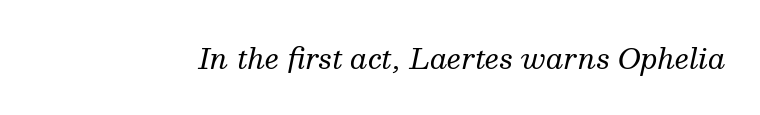
{"serif": "yes", "italic": "yes", "lean": "right", "slant_degrees": 13, "bold": "no", "weight": "regular", "width": "normal", "stroke_contrast": "medium", "x_height": "medium", "monospaced": "no", "underline": "no", "letter_spacing": "normal", "letter_spacing_em": 0.0, "glyph_px": 28}
